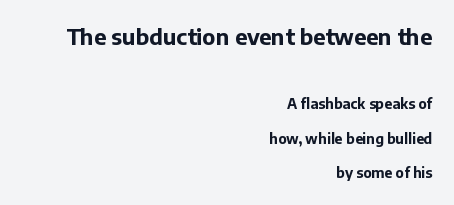
{"italic": "no", "bold": "yes", "underline": "no", "align": "right", "line_spacing": "loose", "line_spacing_ratio": 2.47, "letter_spacing": "normal", "letter_spacing_em": 0.0, "larger_block": "first", "size_ratio": 1.57, "glyph_px": 22}
